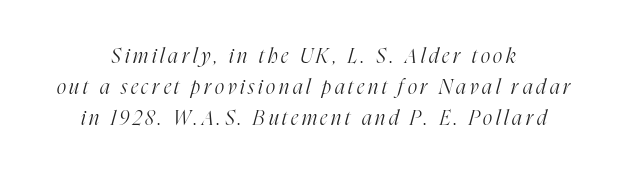
The image shows 20 px text type, italic (leaning right); set centered, normal line spacing (1.56x), not underlined.
